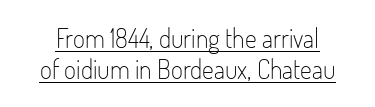
Q: Is the text bold? A: No.
Q: Is the text italic (slanted)? A: No, it is upright.
Q: Is the text underlined? A: Yes.
Q: Is the spacing between letters normal or unusually wide? A: Normal.
